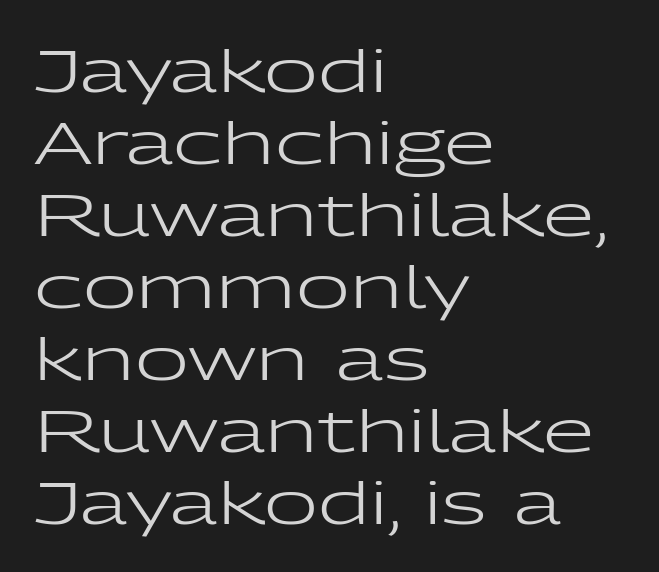
Q: Is the text bold? A: No.
Q: Is the text italic (slanted)? A: No, it is upright.
Q: Is the typeface a serif or a sans-serif typeface? A: Sans-serif.
Q: Is the text underlined? A: No.
Q: How is the paragraph aligned? A: Left-aligned.
Q: Is the spacing between letters normal or unusually wide? A: Normal.
Q: Width (condensed, normal, or wide)? A: Wide.
Q: Stroke contrast? A: Low.
Q: x-height? A: Medium.
Q: Monospaced? A: No.
